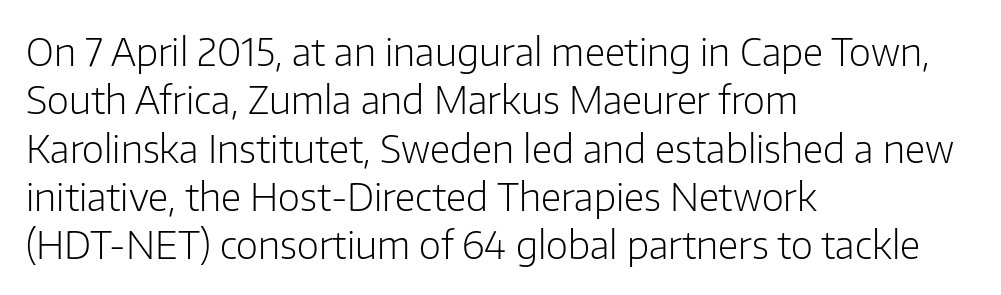
The image shows 38 px light sans-serif type, upright; set left-aligned, normal line spacing (1.27x), normal letter spacing, not underlined; low stroke contrast and a medium x-height.
